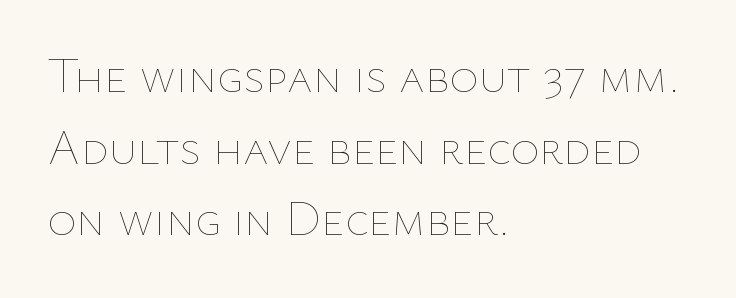
If you drew a ruler down the left edge, every line would touch it. Each stroke keeps to a modest, everyday thickness or less. A bare baseline throughout the passage. The lettering holds an erect, upright posture throughout. How are the letters spaced? Ordinarily, with no added tracking. Note the varied advance widths — an 'i' is clearly narrower than an 'm'.
